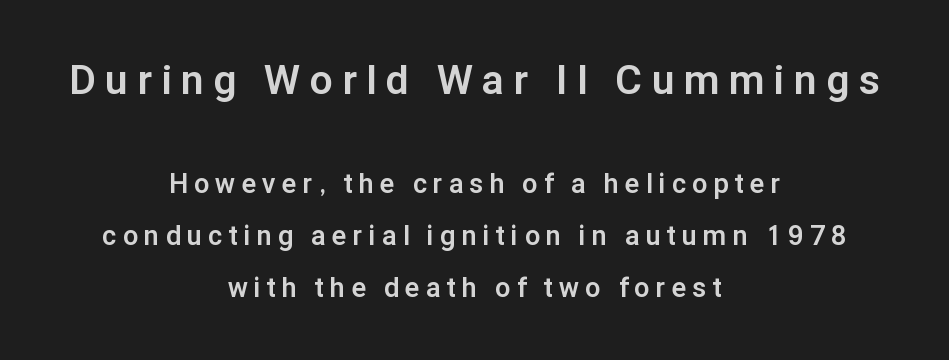
You get the large type first, then a drop to smaller type. The area under the type is left untouched. Which margin do the lines hug? Neither — every line sits in the middle. When letters stand straight like this, we call the style roman or upright.
